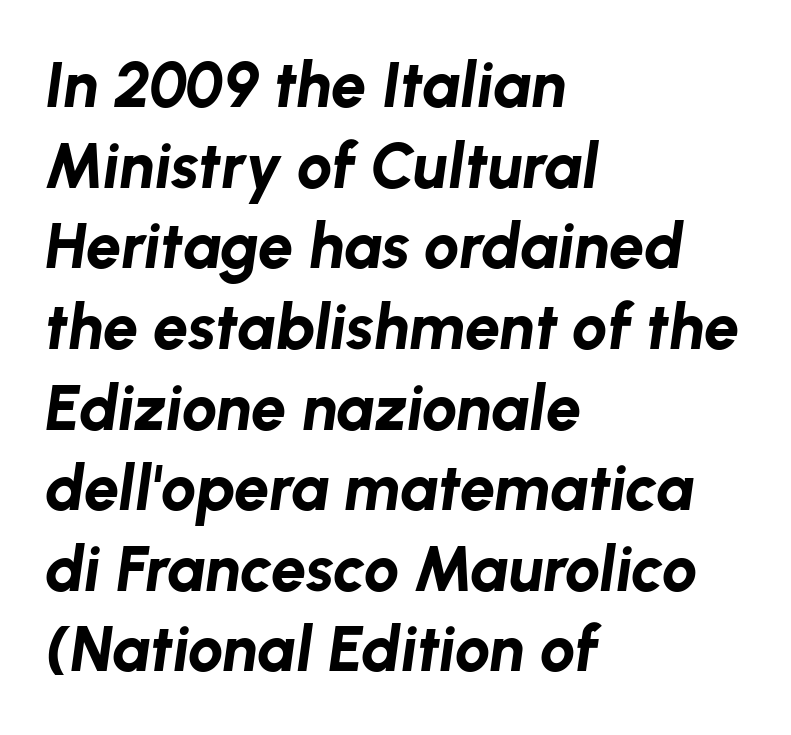
The image shows 63 px bold type, italic (leaning right); set left-aligned, normal line spacing (1.28x), normal letter spacing, not underlined; low stroke contrast and a medium x-height.
